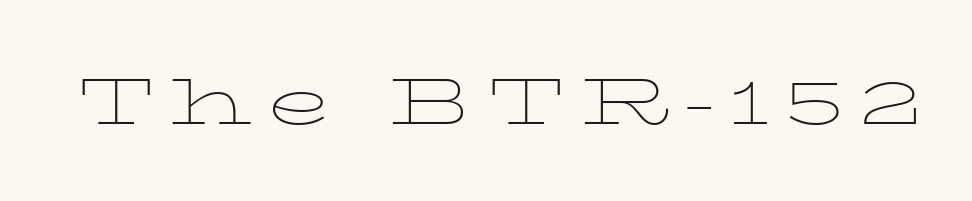
Q: Is the text bold? A: No.
Q: Is the text italic (slanted)? A: No, it is upright.
Q: Is the typeface a serif or a sans-serif typeface? A: Serif.
Q: Is the text underlined? A: No.
Q: Is the spacing between letters normal or unusually wide? A: Unusually wide.
Q: Width (condensed, normal, or wide)? A: Wide.
Q: Stroke contrast? A: Low.
Q: x-height? A: Medium.
Q: Monospaced? A: No.
